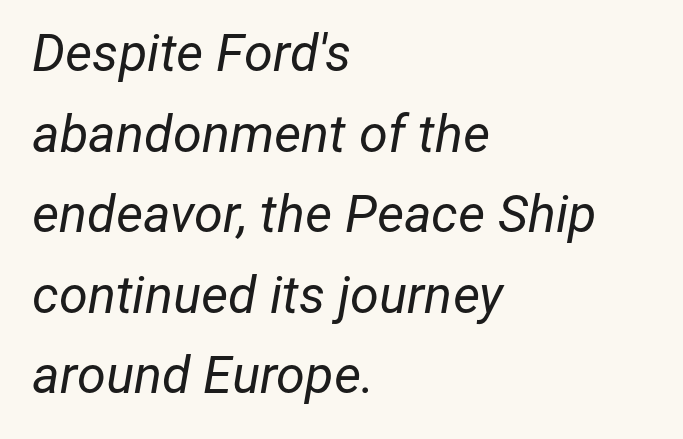
Here the designer chose a conventional face with non-uniform glyph widths. Vertical spacing — default. Honestly, there is no underline to notice here at all. The letters sit at their default tracking, neither squeezed nor spread. Notice how the passage keeps a crisp vertical edge on the left only.
